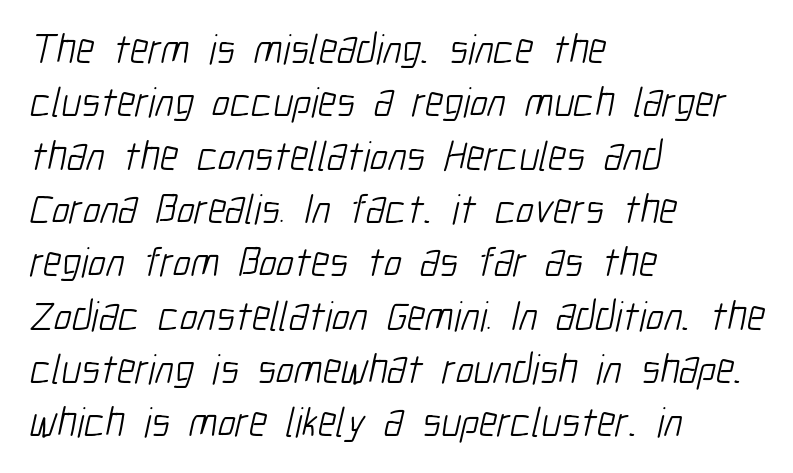
Q: Is the text bold? A: No.
Q: Is the typeface a serif or a sans-serif typeface? A: Sans-serif.
Q: Is the text underlined? A: No.
Q: How is the paragraph aligned? A: Left-aligned.
Q: Is the spacing between letters normal or unusually wide? A: Normal.
Q: Is the spacing between lines tight, normal or loose? A: Normal.
Q: Width (condensed, normal, or wide)? A: Condensed.
Q: Stroke contrast? A: Low.
Q: x-height? A: Medium.
Q: Monospaced? A: No.
